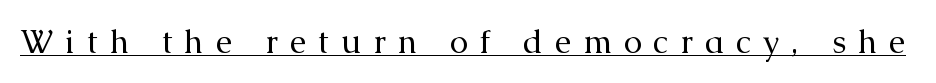
{"serif": "yes", "italic": "no", "bold": "no", "weight": "regular", "width": "normal", "stroke_contrast": "medium", "x_height": "medium", "monospaced": "no", "underline": "yes", "letter_spacing": "wide", "letter_spacing_em": 0.36, "glyph_px": 33}
